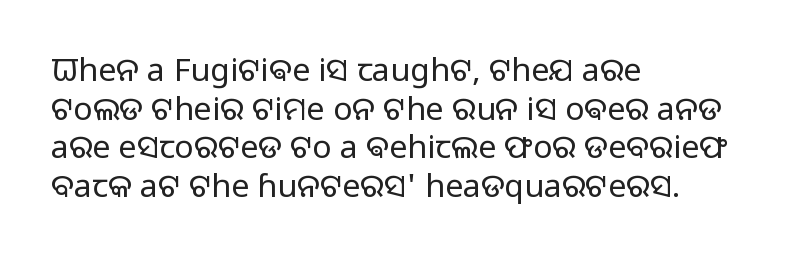
{"serif": "no", "italic": "no", "bold": "no", "weight": "light", "width": "normal", "stroke_contrast": "low", "x_height": "medium", "monospaced": "no", "underline": "no", "align": "left", "line_spacing_ratio": 1.21, "letter_spacing": "normal", "letter_spacing_em": 0.0, "glyph_px": 32}
